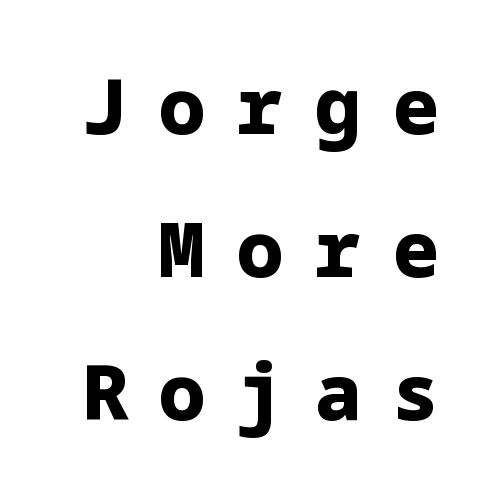
{"serif": "no", "italic": "no", "bold": "yes", "weight": "heavy", "width": "normal", "stroke_contrast": "low", "x_height": "medium", "underline": "no", "align": "right", "line_spacing_ratio": 1.86, "letter_spacing": "wide", "letter_spacing_em": 0.41, "glyph_px": 77}
